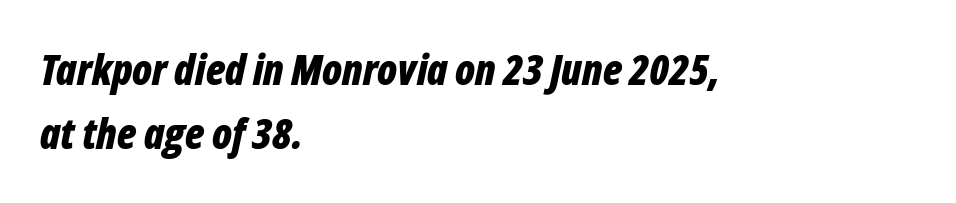
The rendering uses natural spacing where letterforms have individual widths. Horizontally, the lines are justified to the leading edge only. No word sits above an underline. Is the type bold? Yes — the strokes are clearly thick and heavy.
